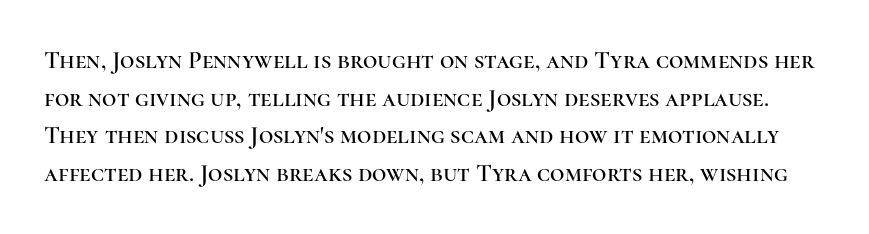
{"italic": "no", "underline": "no", "line_spacing": "normal", "line_spacing_ratio": 1.51, "letter_spacing": "normal", "letter_spacing_em": 0.0, "glyph_px": 25}
